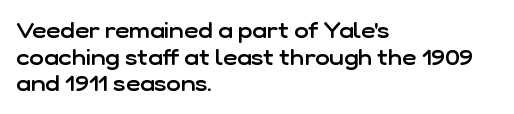
No word sits above an underline. The setting favours the left margin, as ordinary paragraphs usually do. This is the in-between weight designers call semibold or demi. This is the regular roman posture of the typeface. Observe the ordinary spacing: letters are neighbours, not strangers.
